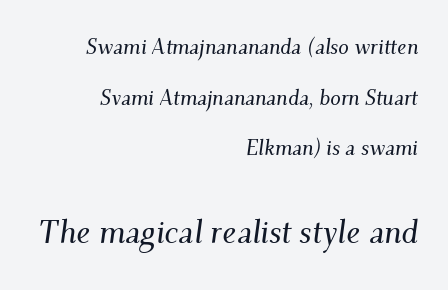
{"serif": "yes", "italic": "yes", "lean": "right", "slant_degrees": 9, "width": "normal", "stroke_contrast": "medium", "x_height": "small", "monospaced": "no", "underline": "no", "align": "right", "line_spacing": "loose", "line_spacing_ratio": 2.41, "letter_spacing": "normal", "letter_spacing_em": 0.0, "larger_block": "second", "size_ratio": 1.52, "glyph_px": 32}
